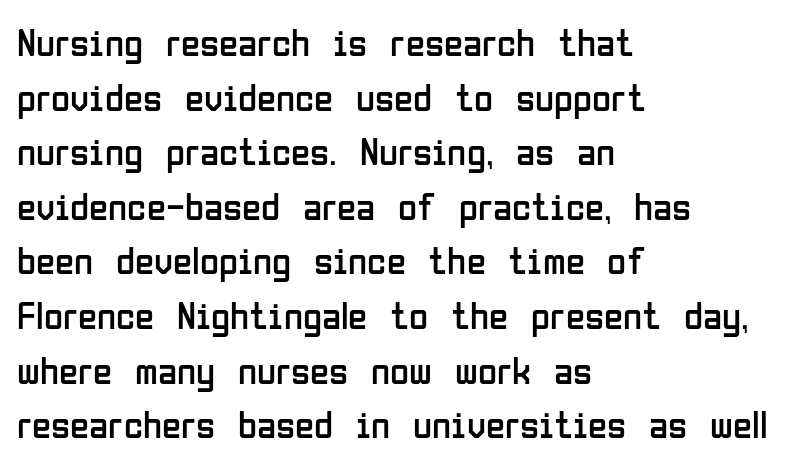
No extra ink here — the face is not bold. The passage shown is not underscored anywhere. This is roman type, the default non-slanted kind. Tracking value appears to be zero — textbook default spacing. Teacher's note: observe the even left margin — that is flush-left alignment. Think of a printed novel: that variable character pitch is what you see here.
